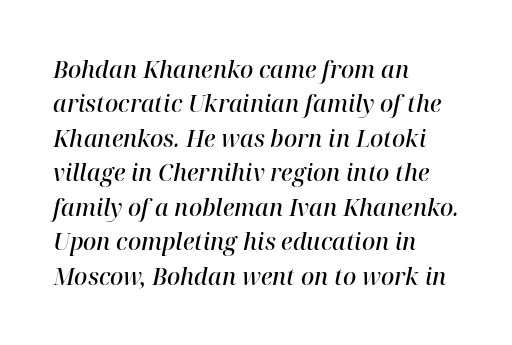
Glyph-to-glyph distance matches everyday printed text. The typography opts for an oblique posture over an upright one. Rule under the text: the space is simply empty. Evenly set lines give the paragraph a standard silhouette. Short and long lines alike share a common starting point at left.
